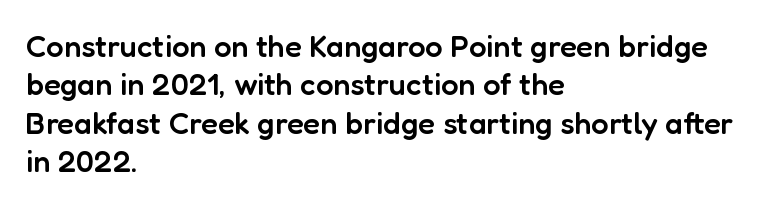
The image shows 31 px semibold sans-serif type, upright; set left-aligned, line spacing 1.24x, normal letter spacing, not underlined; low stroke contrast and a medium x-height.
